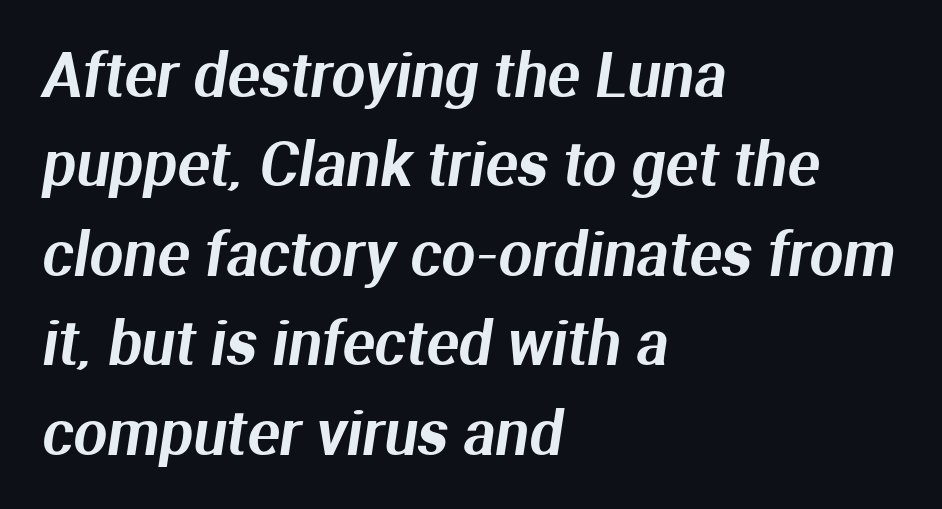
The image shows 60 px sans-serif type; set left-aligned, normal line spacing (1.49x), normal letter spacing, not underlined; medium stroke contrast and a medium x-height.
